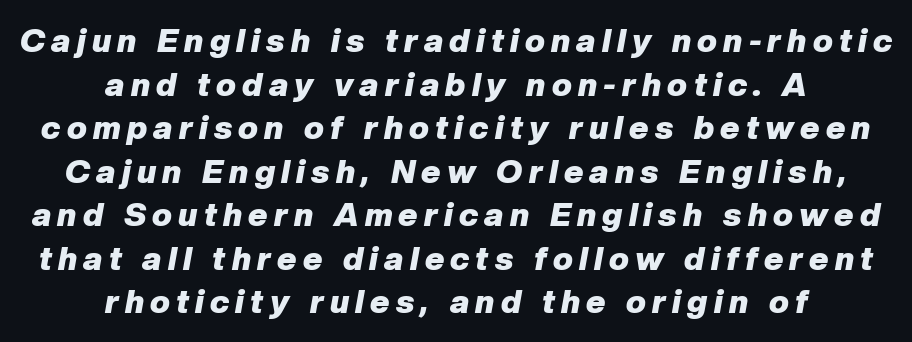
The image shows 33 px heavy type, italic (leaning right); set centered, normal line spacing (1.32x), not underlined; low stroke contrast and a medium x-height.
